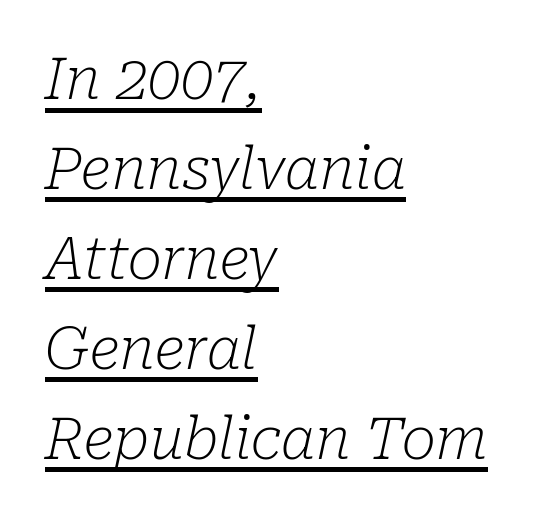
The image shows 58 px light serif type, italic (leaning right); set left-aligned, normal line spacing (1.55x), normal letter spacing, underlined; low stroke contrast and a medium x-height.
